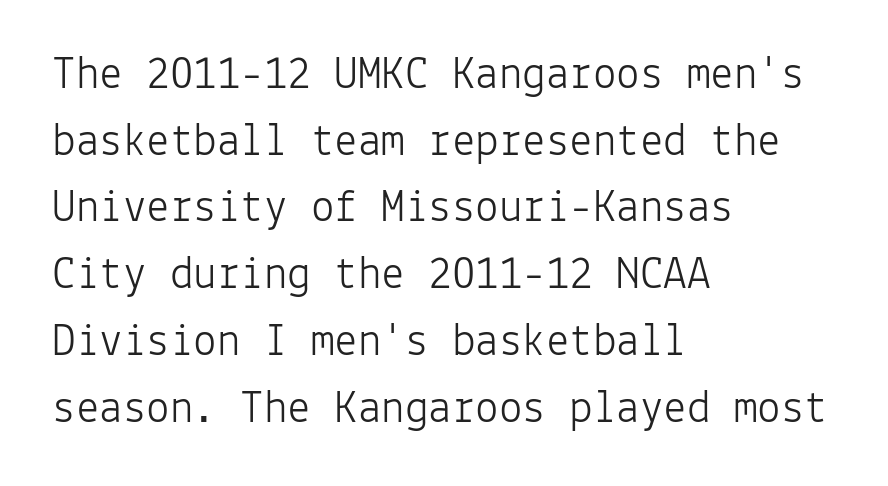
The image shows 47 px light sans-serif type, upright, monospaced; set left-aligned, normal line spacing (1.42x), normal letter spacing, not underlined; low stroke contrast and a medium x-height.
